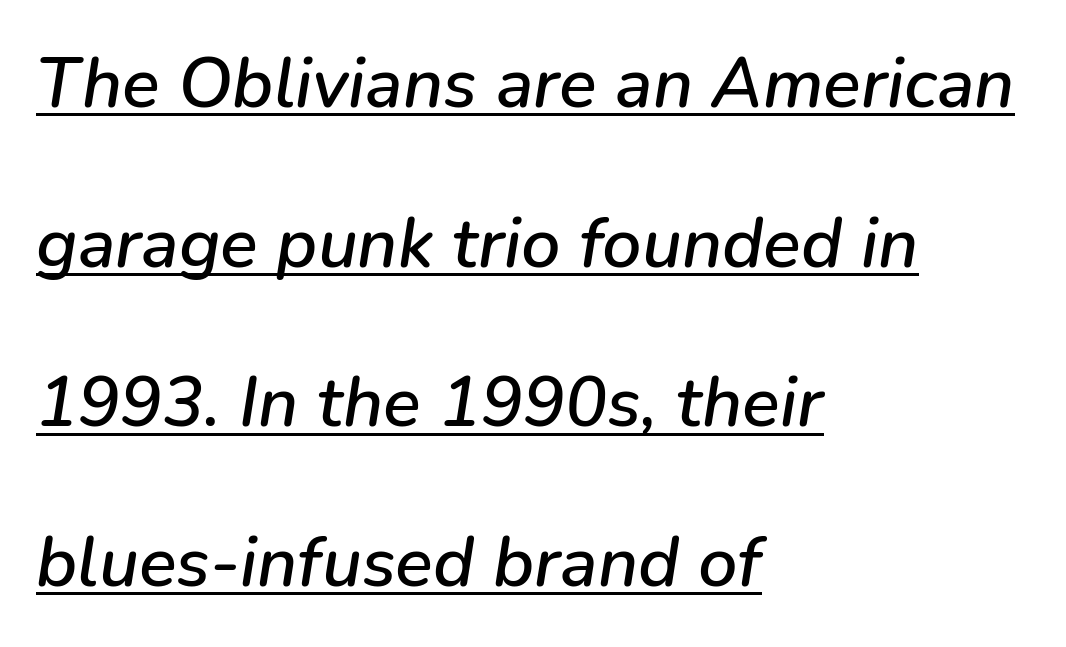
Q: Is the text italic (slanted)? A: Yes, it leans right by about 9 degrees.
Q: Is the text underlined? A: Yes.
Q: How is the paragraph aligned? A: Left-aligned.
Q: Is the spacing between letters normal or unusually wide? A: Normal.
Q: Is the spacing between lines tight, normal or loose? A: Loose.
Q: Width (condensed, normal, or wide)? A: Normal.
Q: Stroke contrast? A: Low.
Q: x-height? A: Medium.
Q: Monospaced? A: No.
